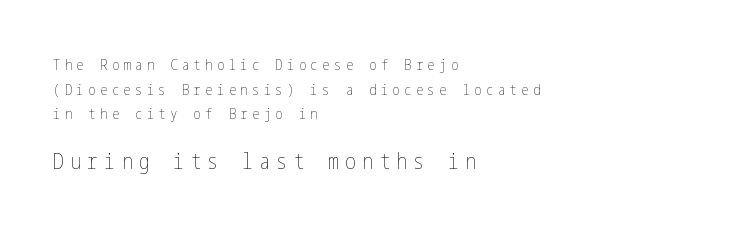
Q: Is the text bold? A: No.
Q: Is the text italic (slanted)? A: No, it is upright.
Q: Is the text underlined? A: No.
Q: How is the paragraph aligned? A: Left-aligned.
Q: Is the spacing between letters normal or unusually wide? A: Unusually wide.
Q: Is the spacing between lines tight, normal or loose? A: Normal.
Q: Which block of text is set in a larger size, the first (top) or the second (bottom)? A: The second (bottom) one.
